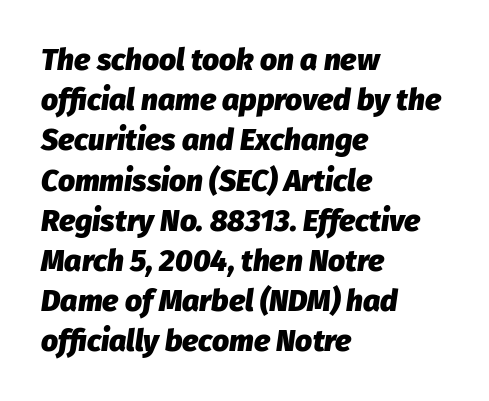
The image shows 30 px heavy type, italic (leaning right); set left-aligned, normal line spacing (1.34x), normal letter spacing, not underlined; low stroke contrast and a medium x-height.
